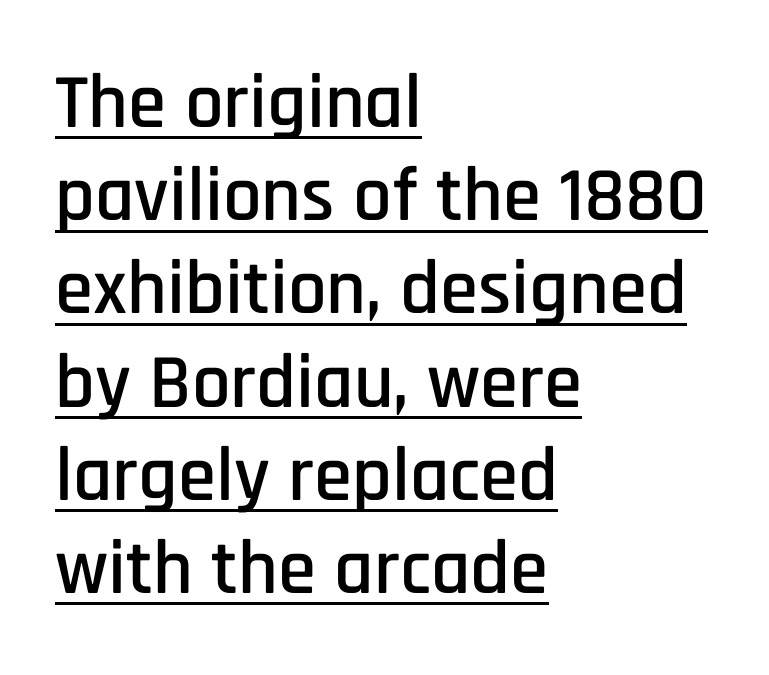
Q: Is the text italic (slanted)? A: No, it is upright.
Q: Is the typeface a serif or a sans-serif typeface? A: Sans-serif.
Q: Is the text underlined? A: Yes.
Q: How is the paragraph aligned? A: Left-aligned.
Q: Is the spacing between letters normal or unusually wide? A: Normal.
Q: Width (condensed, normal, or wide)? A: Condensed.
Q: Stroke contrast? A: Low.
Q: x-height? A: Large.
Q: Monospaced? A: No.
